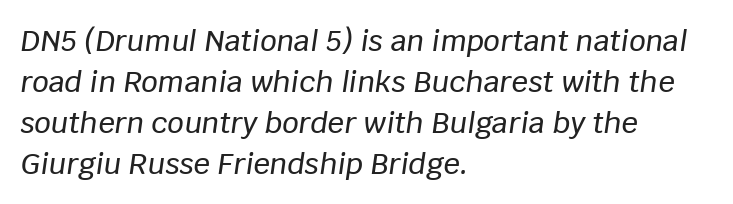
Q: Is the text italic (slanted)? A: Yes, it leans right by about 8 degrees.
Q: Is the text underlined? A: No.
Q: How is the paragraph aligned? A: Left-aligned.
Q: Is the spacing between letters normal or unusually wide? A: Normal.
Q: Is the spacing between lines tight, normal or loose? A: Normal.
Q: Width (condensed, normal, or wide)? A: Normal.
Q: Stroke contrast? A: Low.
Q: x-height? A: Large.
Q: Monospaced? A: No.
